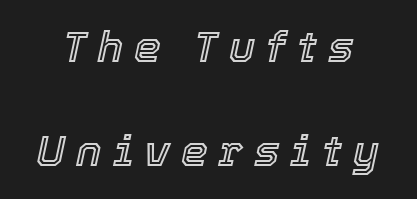
Note the varied advance widths — an 'i' is clearly narrower than an 'm'. Does the lettering tilt? It does — this is italic. A bare baseline throughout the passage. Substantial extra tracking has been applied to these lines.
